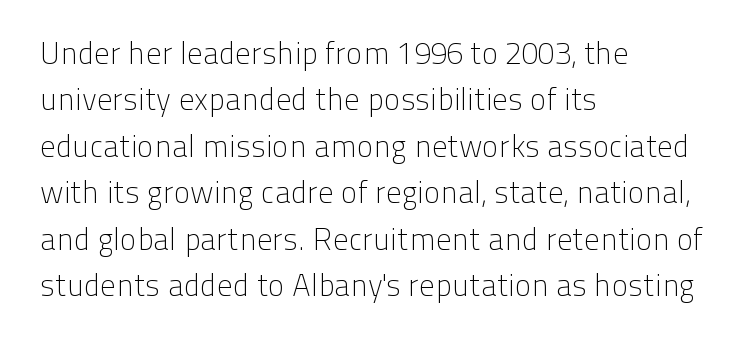
The image shows 31 px light sans-serif type, upright; set left-aligned, normal line spacing (1.5x), normal letter spacing, not underlined; low stroke contrast and a medium x-height.
